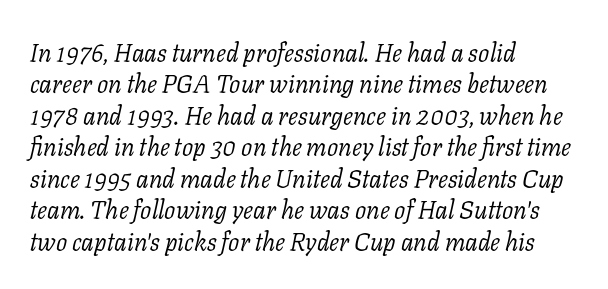
The image shows 25 px text type, italic (leaning right); set left-aligned, normal line spacing (1.26x), normal letter spacing, not underlined.
